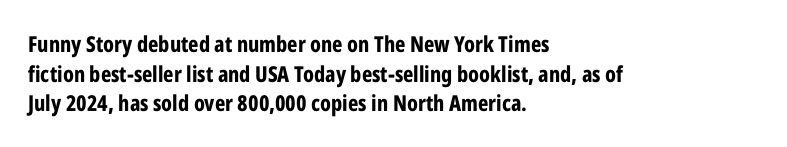
{"italic": "no", "bold": "yes", "underline": "no", "align": "left", "line_spacing": "normal", "line_spacing_ratio": 1.35, "letter_spacing": "normal", "letter_spacing_em": 0.0, "glyph_px": 22}
